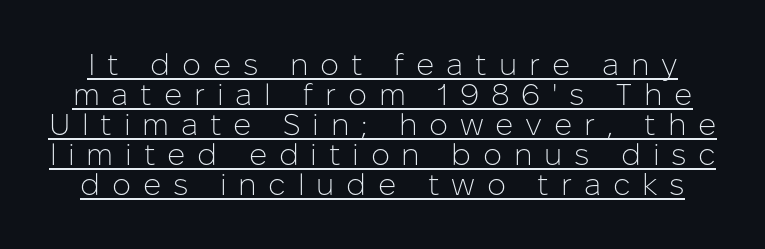
The image shows 30 px light sans-serif type, upright; set tight line spacing (1.0x), unusually wide letter spacing (+0.39 em), underlined; low stroke contrast and a medium x-height.
